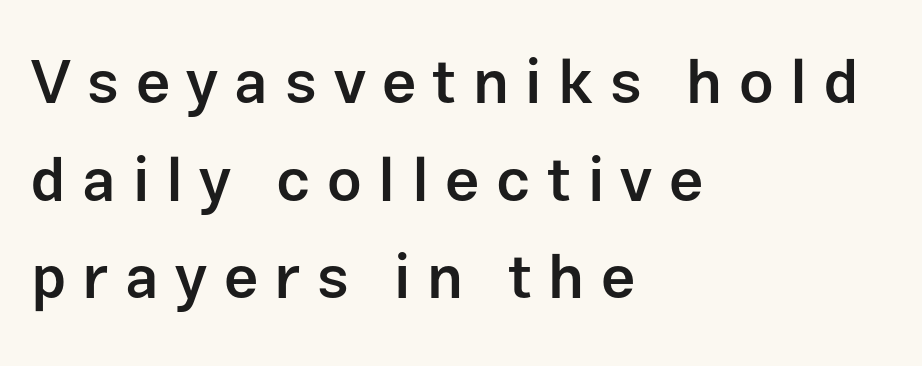
The image shows 61 px semibold sans-serif type, upright; set left-aligned, normal line spacing (1.6x), unusually wide letter spacing (+0.27 em), not underlined; low stroke contrast and a medium x-height.
